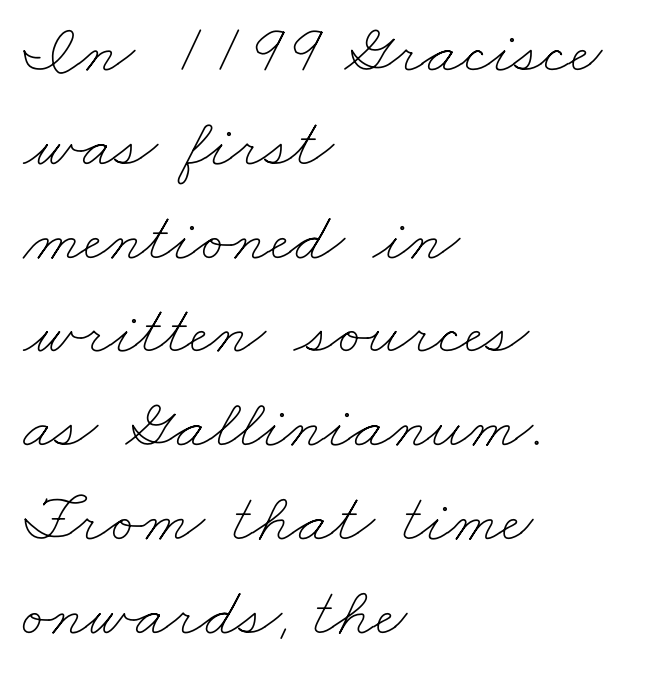
{"bold": "no", "weight": "thin", "width": "wide", "stroke_contrast": "low", "x_height": "small", "monospaced": "no", "underline": "no", "align": "left", "line_spacing": "normal", "line_spacing_ratio": 1.34, "letter_spacing": "normal", "letter_spacing_em": 0.0, "glyph_px": 70}
